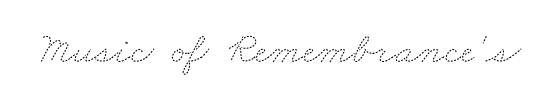
The image shows 45 px thin, wide type; set normal letter spacing, not underlined; medium stroke contrast and a small x-height.
